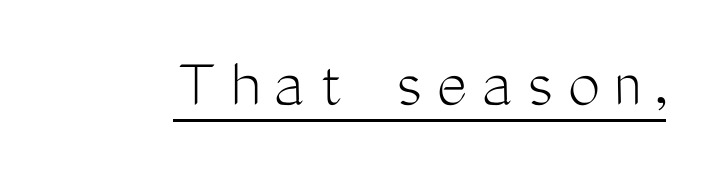
The image shows 72 px light, condensed sans-serif type, upright; set unusually wide letter spacing (+0.2 em), underlined; medium stroke contrast and a medium x-height.
